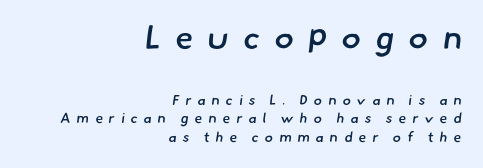
{"serif": "no", "bold": "semi", "weight": "semibold", "width": "normal", "stroke_contrast": "low", "x_height": "small", "monospaced": "no", "underline": "no", "align": "right", "line_spacing": "normal", "line_spacing_ratio": 1.34, "letter_spacing": "wide", "letter_spacing_em": 0.43, "larger_block": "first", "size_ratio": 2.36, "glyph_px": 33}
